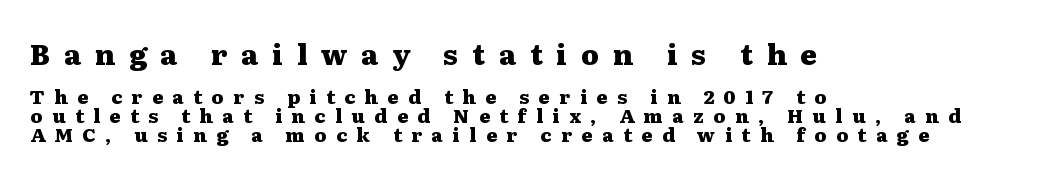
{"serif": "yes", "italic": "no", "bold": "yes", "weight": "heavy", "width": "wide", "stroke_contrast": "medium", "x_height": "medium", "monospaced": "no", "underline": "no", "align": "left", "line_spacing": "tight", "line_spacing_ratio": 0.99, "letter_spacing": "wide", "letter_spacing_em": 0.5, "larger_block": "first", "size_ratio": 1.47, "glyph_px": 28}
